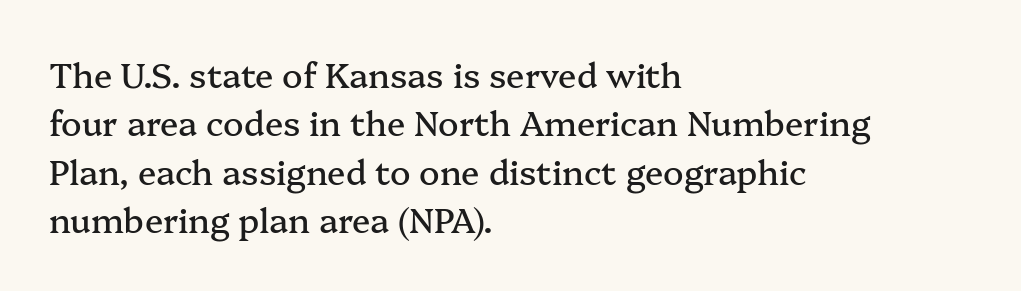
The image shows 34 px serif type, upright; set left-aligned, normal line spacing (1.42x), normal letter spacing, not underlined; medium stroke contrast and a medium x-height.
